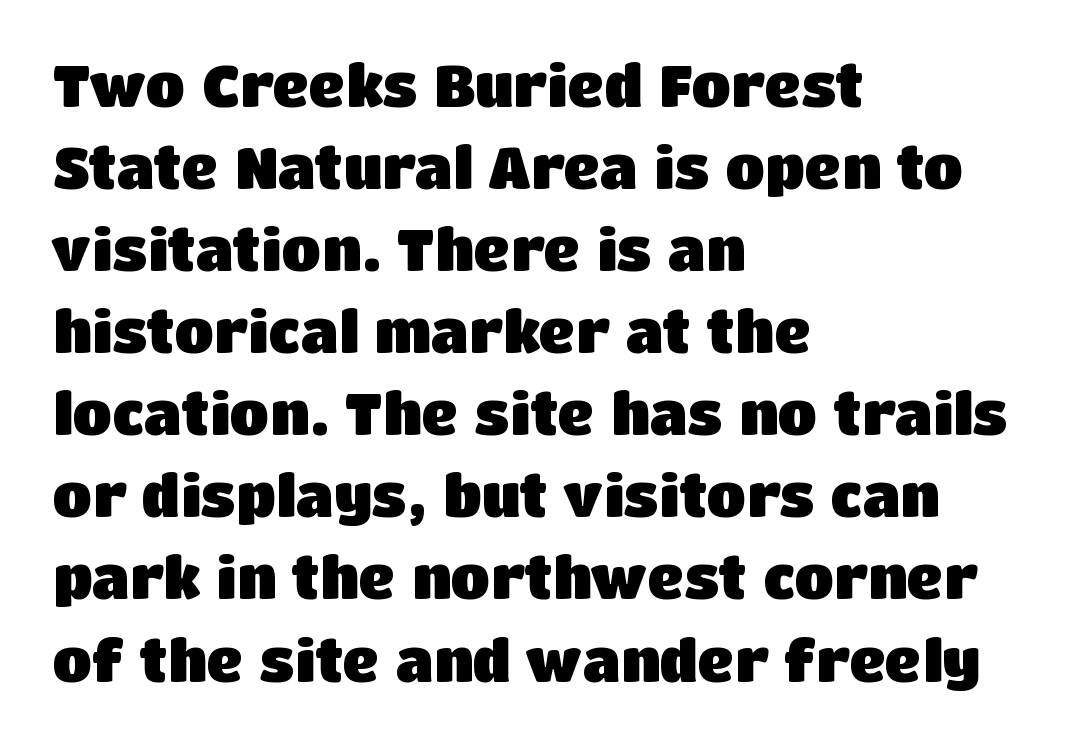
Q: Is the text bold? A: Yes.
Q: Is the text italic (slanted)? A: No, it is upright.
Q: Is the typeface a serif or a sans-serif typeface? A: Sans-serif.
Q: Is the text underlined? A: No.
Q: How is the paragraph aligned? A: Left-aligned.
Q: Is the spacing between letters normal or unusually wide? A: Normal.
Q: Is the spacing between lines tight, normal or loose? A: Normal.
Q: Width (condensed, normal, or wide)? A: Normal.
Q: Stroke contrast? A: Low.
Q: x-height? A: Large.
Q: Monospaced? A: No.
